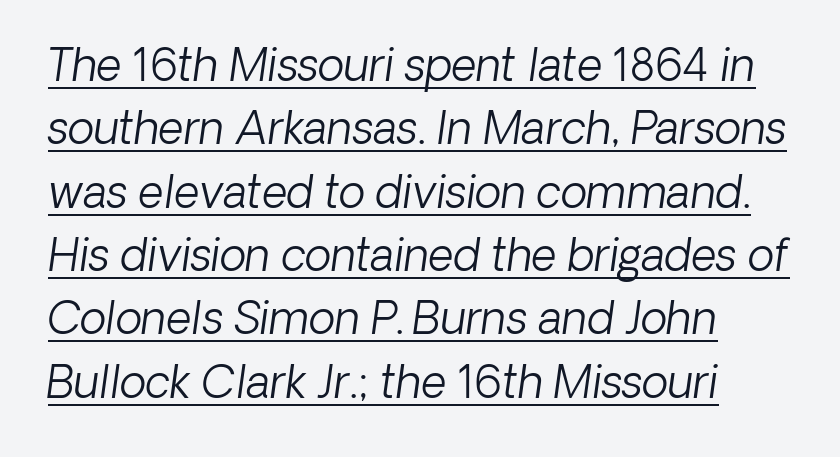
The image shows 44 px light sans-serif type; set left-aligned, normal line spacing (1.44x), normal letter spacing, underlined; low stroke contrast and a medium x-height.
